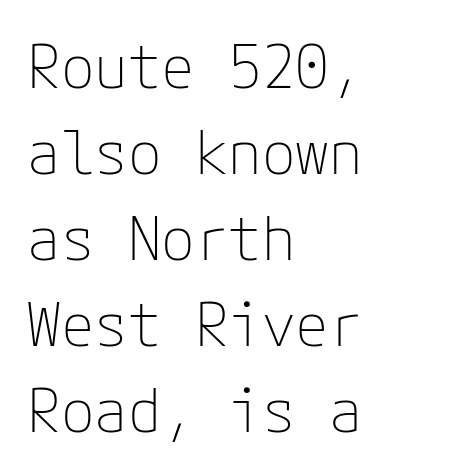
Q: Is the text bold? A: No.
Q: Is the text italic (slanted)? A: No, it is upright.
Q: Is the typeface a serif or a sans-serif typeface? A: Sans-serif.
Q: Is the text underlined? A: No.
Q: How is the paragraph aligned? A: Left-aligned.
Q: Is the spacing between letters normal or unusually wide? A: Normal.
Q: Is the spacing between lines tight, normal or loose? A: Normal.
Q: Width (condensed, normal, or wide)? A: Normal.
Q: Stroke contrast? A: Low.
Q: x-height? A: Medium.
